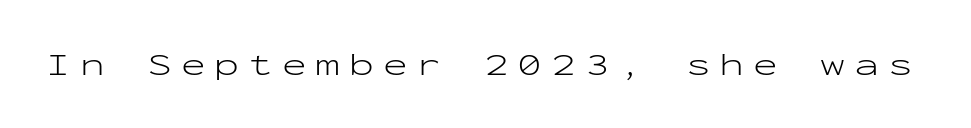
Is this a fixed-width face? Yes — each glyph sits in an identical cell. Each row of text sits above clean, open space. Tracking value appears strongly positive — letters spread wide. The lettering stays uniformly vertical, giving the passage a roman look. Weight: not bold — regular or lighter. Nope, no serifs anywhere on these letters.
